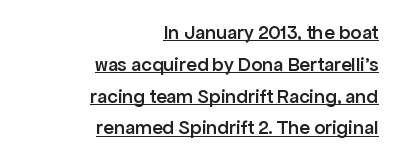
The image shows 20 px text type, upright; set right-aligned, normal line spacing (1.59x), normal letter spacing, underlined.
